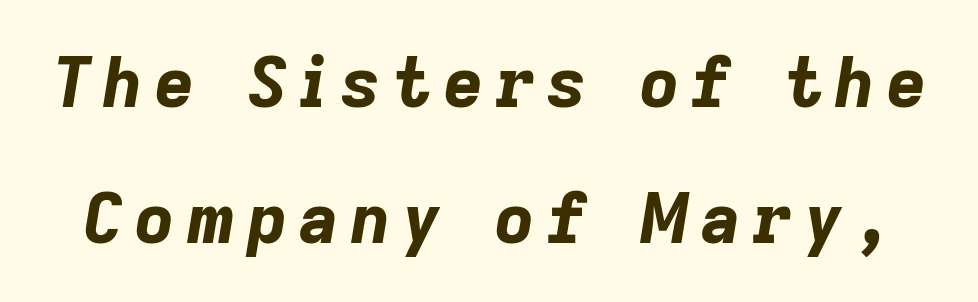
The image shows 68 px bold type, italic (leaning right); set loose line spacing (2.0x), not underlined; low stroke contrast and a medium x-height.
